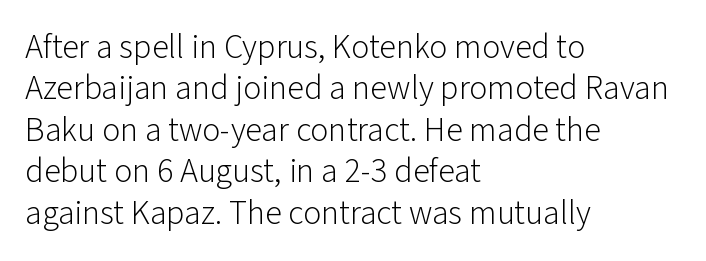
{"serif": "no", "italic": "no", "bold": "no", "weight": "light", "width": "normal", "stroke_contrast": "low", "x_height": "medium", "monospaced": "no", "underline": "no", "align": "left", "line_spacing_ratio": 1.22, "letter_spacing": "normal", "letter_spacing_em": 0.0, "glyph_px": 34}
